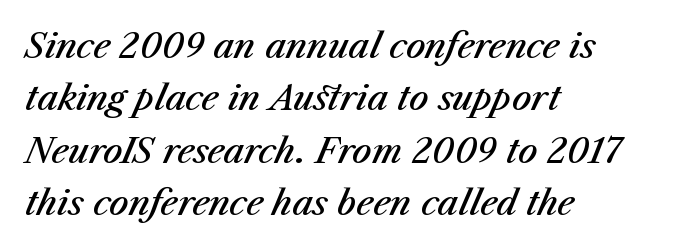
Q: Is the text bold? A: Semi-bold.
Q: Is the text italic (slanted)? A: Yes, it leans right by about 23 degrees.
Q: Is the text underlined? A: No.
Q: How is the paragraph aligned? A: Left-aligned.
Q: Is the spacing between letters normal or unusually wide? A: Normal.
Q: Is the spacing between lines tight, normal or loose? A: Normal.
Q: Width (condensed, normal, or wide)? A: Normal.
Q: Stroke contrast? A: Medium.
Q: x-height? A: Medium.
Q: Monospaced? A: No.
